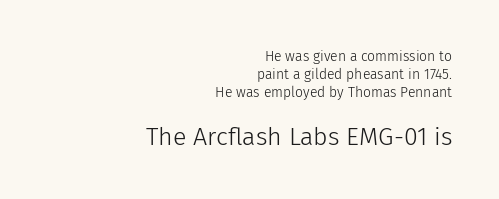
Q: Is the text bold? A: No.
Q: Is the text italic (slanted)? A: No, it is upright.
Q: Is the text underlined? A: No.
Q: How is the paragraph aligned? A: Right-aligned.
Q: Is the spacing between letters normal or unusually wide? A: Normal.
Q: Is the spacing between lines tight, normal or loose? A: Normal.
Q: Which block of text is set in a larger size, the first (top) or the second (bottom)? A: The second (bottom) one.
